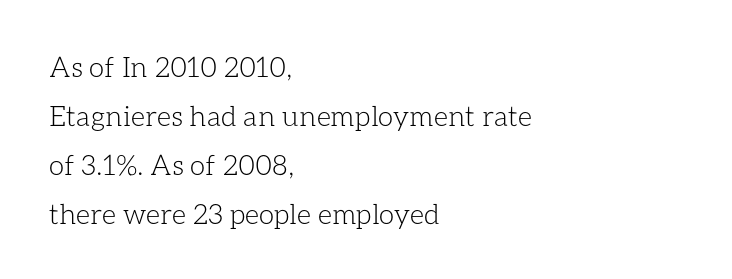
{"italic": "no", "bold": "no", "weight": "light", "width": "normal", "stroke_contrast": "low", "x_height": "medium", "monospaced": "no", "underline": "no", "align": "left", "line_spacing_ratio": 1.75, "letter_spacing": "normal", "letter_spacing_em": 0.0, "glyph_px": 28}
